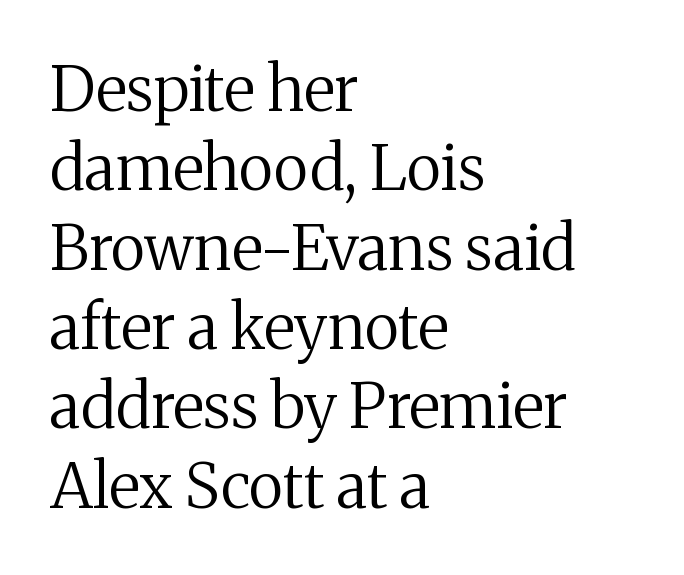
Q: Is the text bold? A: No.
Q: Is the text italic (slanted)? A: No, it is upright.
Q: Is the typeface a serif or a sans-serif typeface? A: Serif.
Q: Is the text underlined? A: No.
Q: How is the paragraph aligned? A: Left-aligned.
Q: Is the spacing between letters normal or unusually wide? A: Normal.
Q: Is the spacing between lines tight, normal or loose? A: Normal.
Q: Width (condensed, normal, or wide)? A: Normal.
Q: Stroke contrast? A: Medium.
Q: x-height? A: Medium.
Q: Monospaced? A: No.
